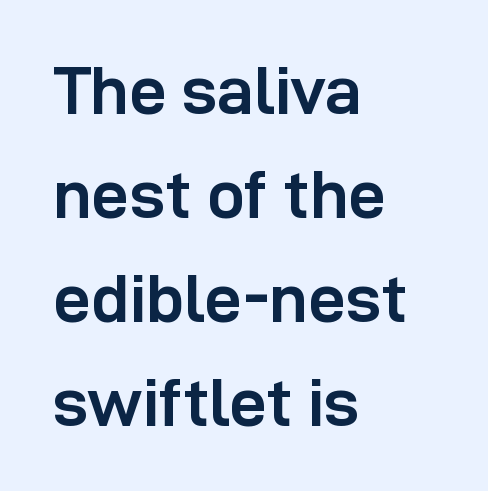
The image shows 67 px semibold sans-serif type, upright; set left-aligned, normal line spacing (1.55x), normal letter spacing, not underlined; low stroke contrast and a medium x-height.
